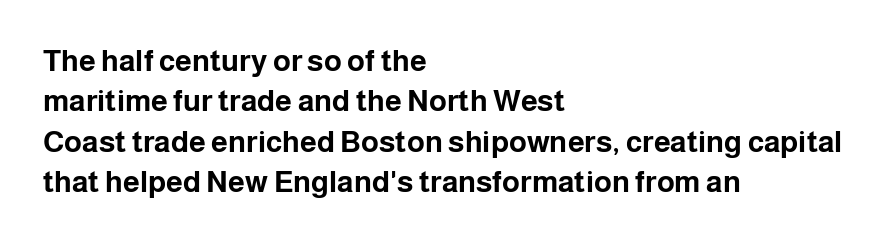
Q: Is the text bold? A: Yes.
Q: Is the text italic (slanted)? A: No, it is upright.
Q: Is the typeface a serif or a sans-serif typeface? A: Sans-serif.
Q: Is the text underlined? A: No.
Q: How is the paragraph aligned? A: Left-aligned.
Q: Is the spacing between letters normal or unusually wide? A: Normal.
Q: Is the spacing between lines tight, normal or loose? A: Normal.
Q: Width (condensed, normal, or wide)? A: Normal.
Q: Stroke contrast? A: Low.
Q: x-height? A: Medium.
Q: Monospaced? A: No.
